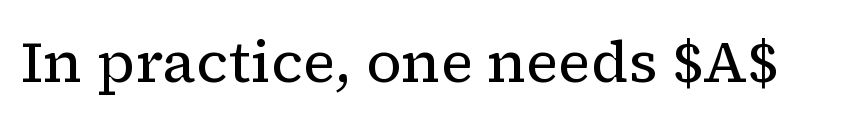
The image shows 58 px regular-weight serif type, upright; set normal letter spacing, not underlined; low stroke contrast and a medium x-height.
